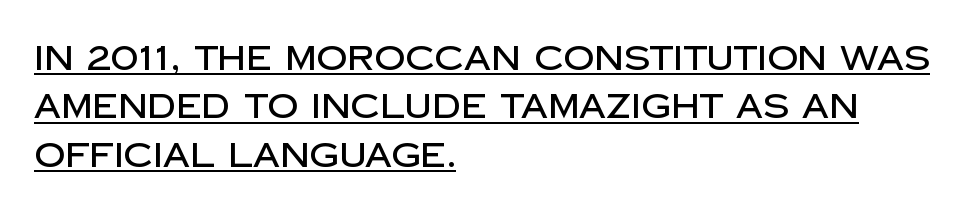
The image shows 34 px sans-serif type, upright; set left-aligned, normal line spacing (1.42x), normal letter spacing, underlined; low stroke contrast and a large x-height.
